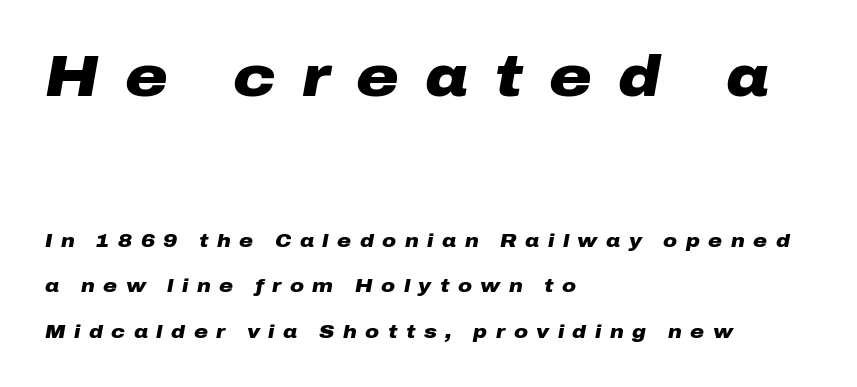
The image shows 58 px heavy, wide type, italic (leaning right); set left-aligned, loose line spacing (2.39x), unusually wide letter spacing (+0.45 em), not underlined; the first (top) block is 3.05x larger; low stroke contrast and a medium x-height.
